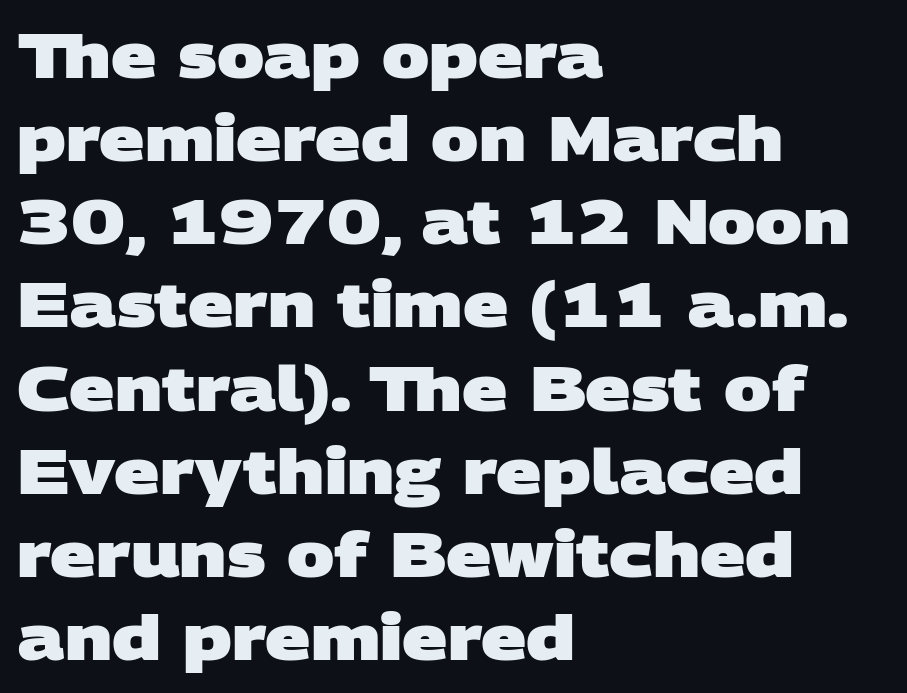
{"serif": "no", "bold": "yes", "weight": "heavy", "width": "wide", "stroke_contrast": "low", "x_height": "large", "monospaced": "no", "underline": "no", "align": "left", "line_spacing": "normal", "line_spacing_ratio": 1.32, "letter_spacing": "normal", "letter_spacing_em": 0.0, "glyph_px": 63}
